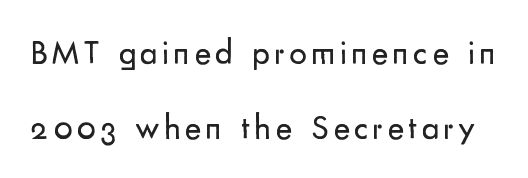
Q: Is the text bold? A: No.
Q: Is the text italic (slanted)? A: No, it is upright.
Q: Is the typeface a serif or a sans-serif typeface? A: Sans-serif.
Q: Is the text underlined? A: No.
Q: Is the spacing between lines tight, normal or loose? A: Loose.
Q: Width (condensed, normal, or wide)? A: Normal.
Q: Stroke contrast? A: Low.
Q: x-height? A: Small.
Q: Monospaced? A: No.
